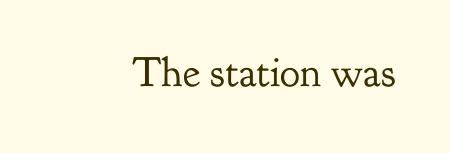
The image shows 42 px regular-weight serif type, upright; set normal letter spacing, not underlined; low stroke contrast and a small x-height.
